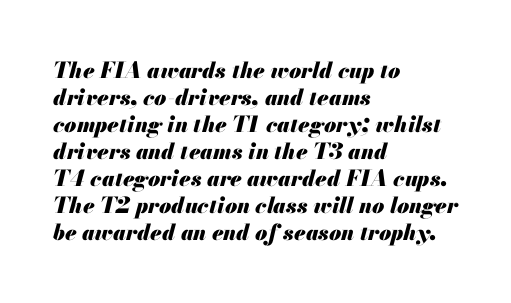
Unmarked baselines from the first word to the last. The rendering keeps characters at their native spacing. Rendered with sloped, italic letterforms. Layout note: lines flush left. Does the weight exceed regular? Yes, all the way to bold.
